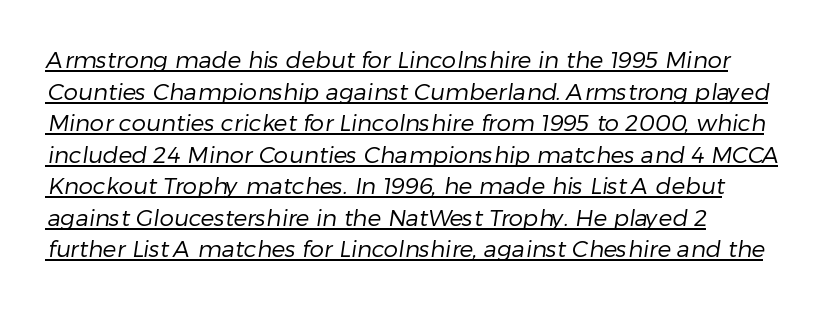
{"bold": "no", "underline": "yes", "align": "left", "line_spacing": "normal", "line_spacing_ratio": 1.37, "letter_spacing": "normal", "letter_spacing_em": 0.0, "glyph_px": 23}
